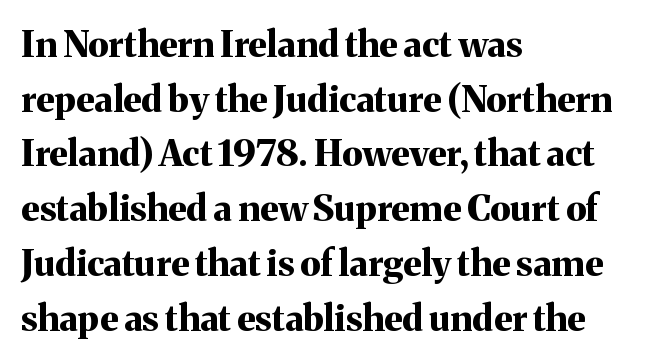
{"serif": "yes", "italic": "no", "bold": "yes", "weight": "bold", "width": "normal", "stroke_contrast": "medium", "x_height": "medium", "monospaced": "no", "underline": "no", "align": "left", "line_spacing": "normal", "line_spacing_ratio": 1.52, "letter_spacing": "normal", "letter_spacing_em": 0.0, "glyph_px": 36}
